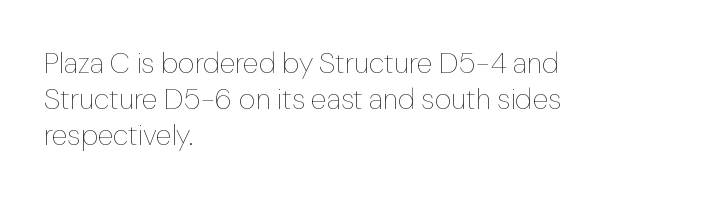
These lines are set flush left with a ragged right edge. Is this a fixed-width face? No — the glyphs have proportional, varying widths. The font sits on the lighter half of the weight spectrum, regular included. The specimen omits any rule beneath the text block's lines. The lettering holds an erect, upright posture throughout.
